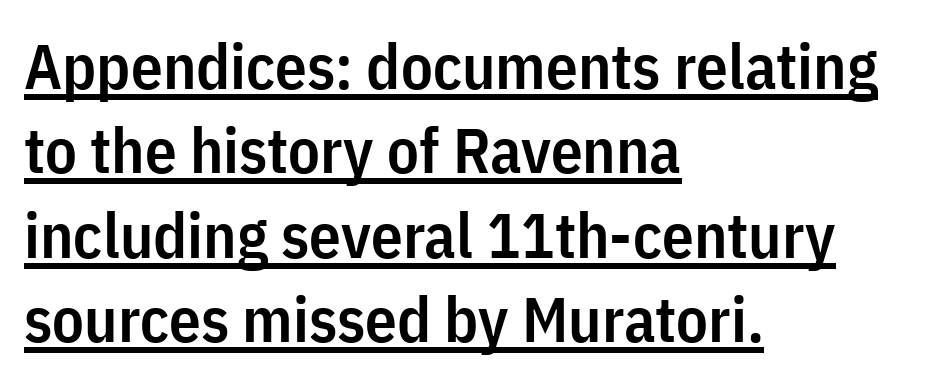
{"serif": "no", "italic": "no", "bold": "semi", "weight": "semibold", "width": "condensed", "stroke_contrast": "low", "x_height": "medium", "monospaced": "no", "underline": "yes", "align": "left", "line_spacing": "normal", "line_spacing_ratio": 1.34, "letter_spacing": "normal", "letter_spacing_em": 0.0, "glyph_px": 63}
